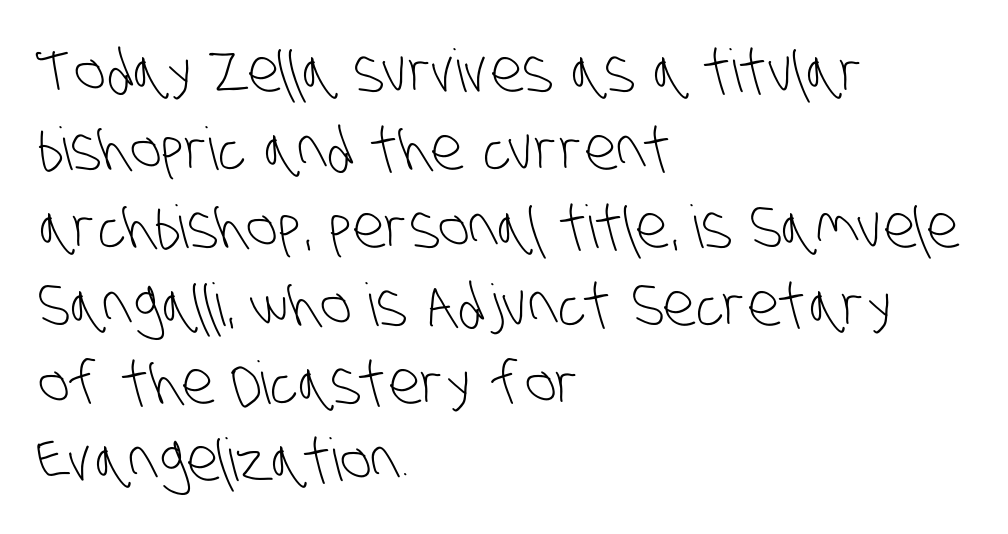
The letterforms sit shoulder to shoulder at normal distance. Visually the block forms a straight wall on the left and a jagged coastline on the right. Proportional: the letters do not fall into vertical columns. The leading is moderate, giving the passage an even texture.
